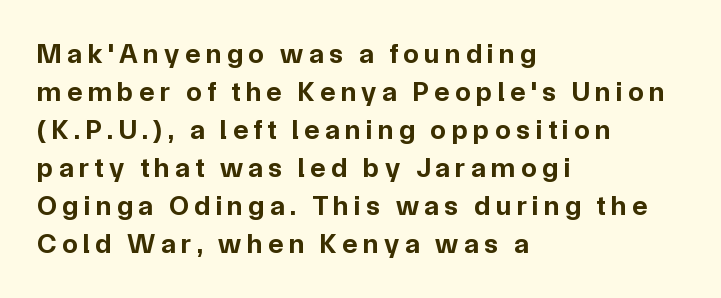
The image shows 28 px bold sans-serif type, upright; set left-aligned, normal line spacing (1.36x), unusually wide letter spacing (+0.2 em), not underlined; low stroke contrast and a medium x-height.
